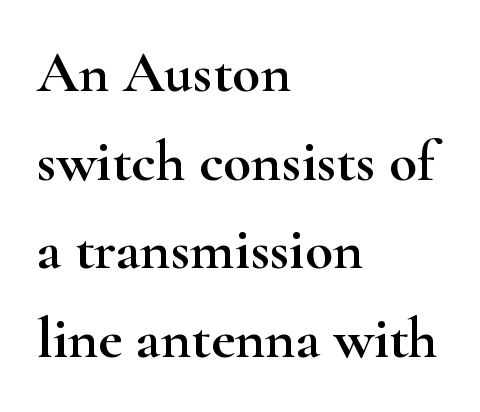
Q: Is the text italic (slanted)? A: No, it is upright.
Q: Is the typeface a serif or a sans-serif typeface? A: Serif.
Q: Is the text underlined? A: No.
Q: How is the paragraph aligned? A: Left-aligned.
Q: Is the spacing between letters normal or unusually wide? A: Normal.
Q: Is the spacing between lines tight, normal or loose? A: Normal.
Q: Width (condensed, normal, or wide)? A: Wide.
Q: Stroke contrast? A: High.
Q: x-height? A: Small.
Q: Monospaced? A: No.
